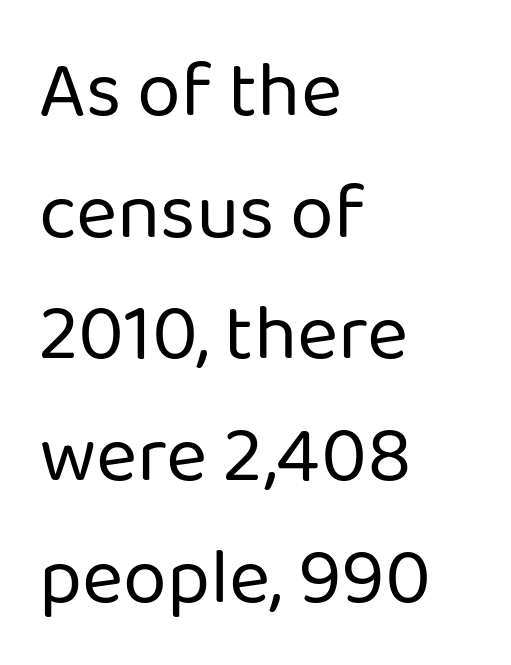
In terms of posture, this sample is upright. These glyphs show unthickened strokes, regular width or finer. The tracking reads as untouched default to a designer's eye. Is this a fixed-width face? No — the glyphs have proportional, varying widths. The passage shown stacks its lines at a standard gap.
